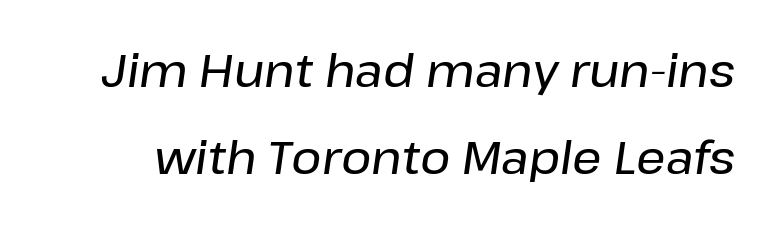
A clean baseline with only descenders dipping below it. A typesetter would call this zero additional tracking. A typesetter would call this proportional, since set widths differ per character. You can tell it's italic because the verticals aren't actually vertical.
